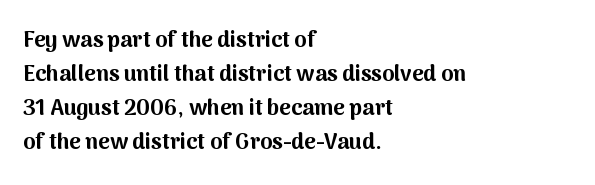
Q: Is the text bold? A: Yes.
Q: Is the text italic (slanted)? A: No, it is upright.
Q: Is the text underlined? A: No.
Q: How is the paragraph aligned? A: Left-aligned.
Q: Is the spacing between letters normal or unusually wide? A: Normal.
Q: Is the spacing between lines tight, normal or loose? A: Normal.
